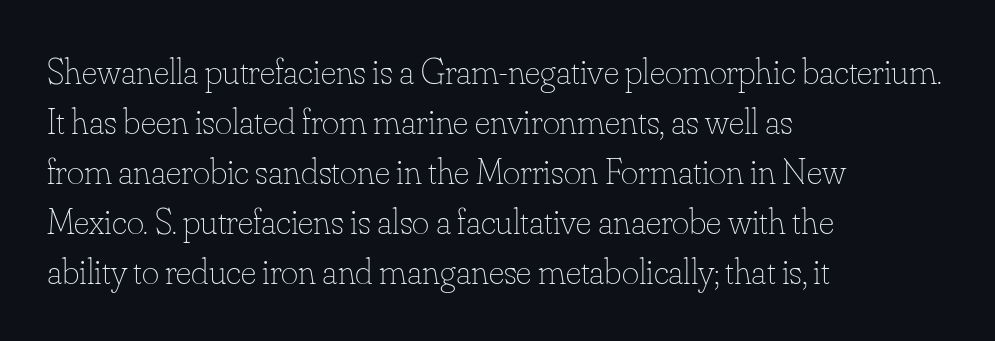
Q: Is the text bold? A: No.
Q: Is the text italic (slanted)? A: No, it is upright.
Q: Is the text underlined? A: No.
Q: How is the paragraph aligned? A: Left-aligned.
Q: Is the spacing between letters normal or unusually wide? A: Normal.
Q: Is the spacing between lines tight, normal or loose? A: Normal.
Q: Width (condensed, normal, or wide)? A: Normal.
Q: Stroke contrast? A: Low.
Q: x-height? A: Small.
Q: Monospaced? A: No.
